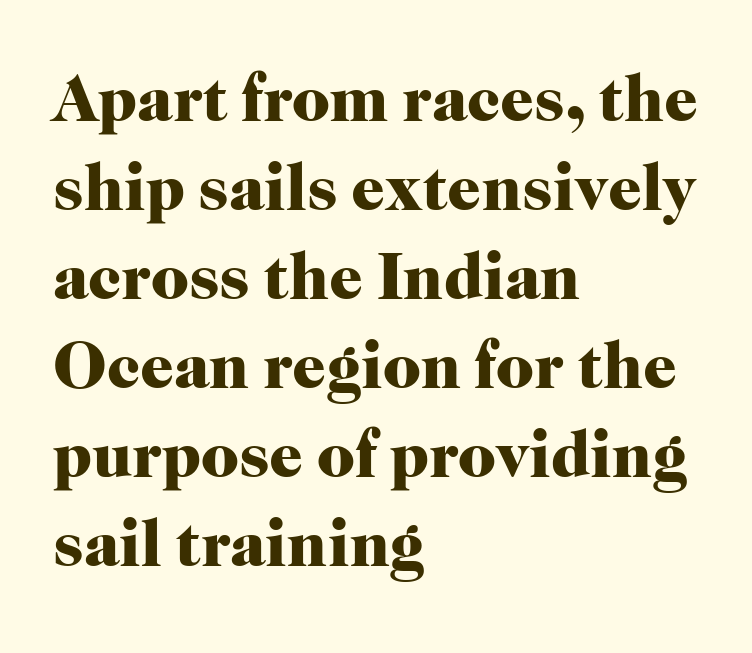
{"serif": "yes", "italic": "no", "bold": "yes", "weight": "heavy", "width": "normal", "stroke_contrast": "high", "x_height": "medium", "monospaced": "no", "underline": "no", "align": "left", "line_spacing": "normal", "line_spacing_ratio": 1.35, "letter_spacing": "normal", "letter_spacing_em": 0.0, "glyph_px": 66}
